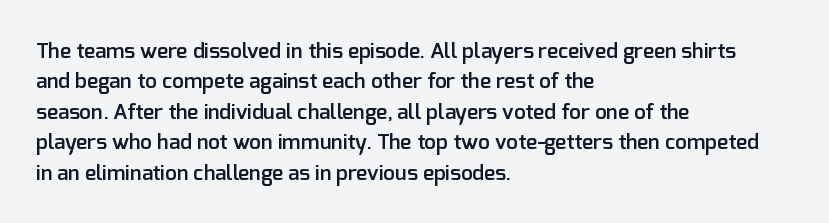
Inter-character spacing is left at the font's built-in metrics. Posture: straight, roman, zero tilt. These lines carry some extra weight — a demibold, not a full bold. The paragraph has a hard left edge and a soft right edge. Regular leading. Decoration check: the copy has no underline.
